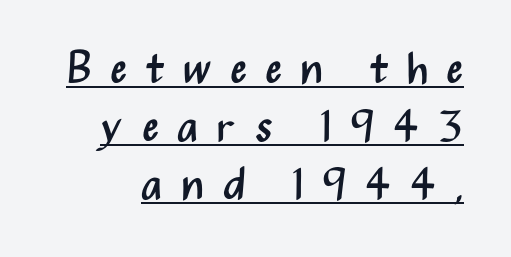
The image shows 43 px regular-weight, condensed sans-serif type, upright; set normal line spacing (1.35x), unusually wide letter spacing (+0.42 em), underlined; medium stroke contrast and a medium x-height.
